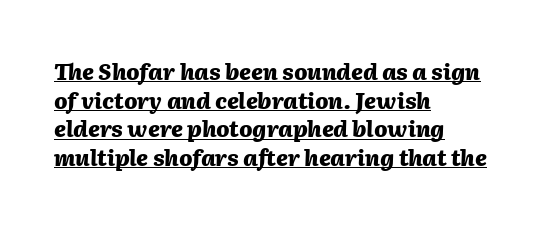
{"italic": "yes", "lean": "right", "slant_degrees": 2, "bold": "yes", "underline": "yes", "align": "left", "line_spacing": "normal", "line_spacing_ratio": 1.3, "letter_spacing": "normal", "letter_spacing_em": 0.0, "glyph_px": 22}
